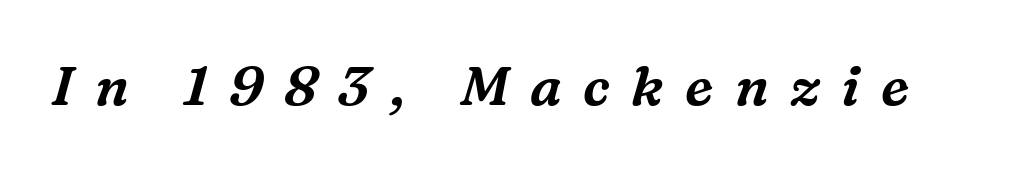
The image shows 55 px serif type, italic (leaning right); set unusually wide letter spacing (+0.39 em), not underlined; medium stroke contrast and a medium x-height.
